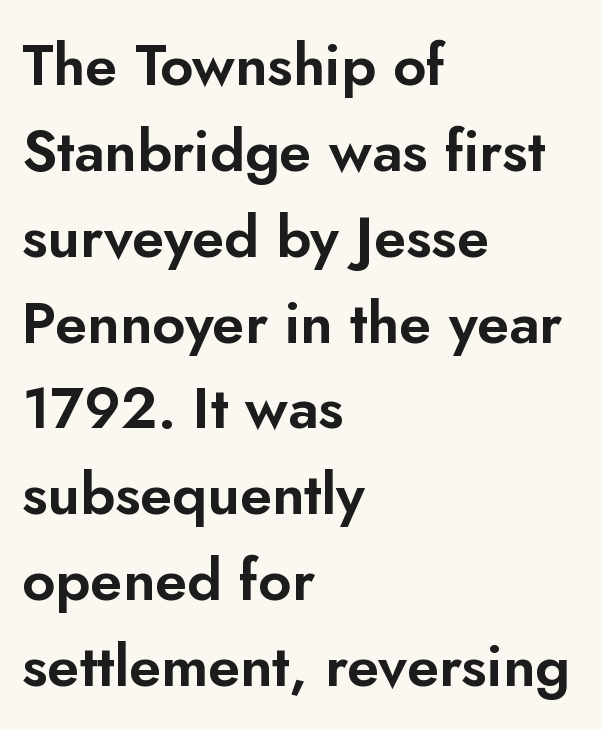
Q: Is the text italic (slanted)? A: No, it is upright.
Q: Is the typeface a serif or a sans-serif typeface? A: Sans-serif.
Q: Is the text underlined? A: No.
Q: How is the paragraph aligned? A: Left-aligned.
Q: Is the spacing between letters normal or unusually wide? A: Normal.
Q: Is the spacing between lines tight, normal or loose? A: Normal.
Q: Width (condensed, normal, or wide)? A: Normal.
Q: Stroke contrast? A: Low.
Q: x-height? A: Small.
Q: Monospaced? A: No.
